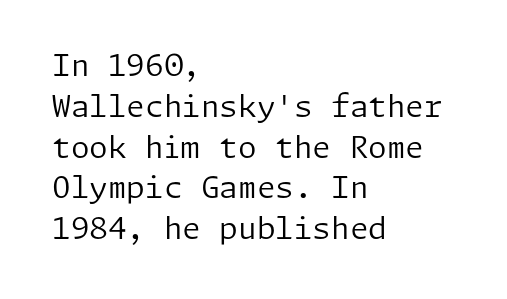
Q: Is the text bold? A: No.
Q: Is the text italic (slanted)? A: No, it is upright.
Q: Is the typeface a serif or a sans-serif typeface? A: Sans-serif.
Q: Is the text underlined? A: No.
Q: How is the paragraph aligned? A: Left-aligned.
Q: Is the spacing between letters normal or unusually wide? A: Normal.
Q: Is the spacing between lines tight, normal or loose? A: Normal.
Q: Width (condensed, normal, or wide)? A: Normal.
Q: Stroke contrast? A: Low.
Q: x-height? A: Medium.
